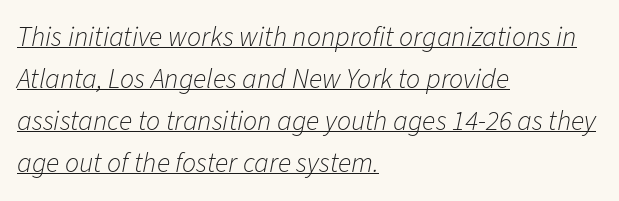
{"italic": "yes", "lean": "right", "slant_degrees": 11, "bold": "no", "weight": "light", "width": "normal", "stroke_contrast": "low", "x_height": "medium", "monospaced": "no", "underline": "yes", "align": "left", "line_spacing": "normal", "line_spacing_ratio": 1.5, "letter_spacing": "normal", "letter_spacing_em": 0.0, "glyph_px": 28}
